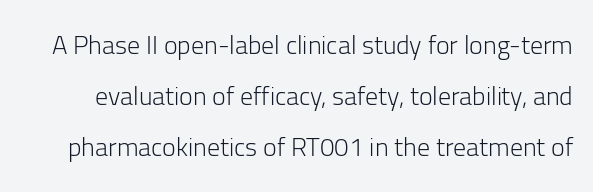
{"italic": "no", "bold": "no", "underline": "no", "line_spacing": "loose", "line_spacing_ratio": 1.97, "letter_spacing": "normal", "letter_spacing_em": 0.0, "glyph_px": 26}
